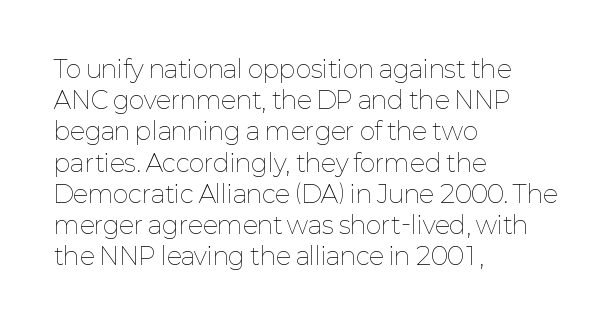
The ragged edge is on the right, which tells us the setting is flush left. The passage shown is not underscored anywhere. These lines were composed using upright roman letters. This sample uses plain, unmodified letter spacing. Reading down the column, the eye jumps a familiar distance to each next line.
